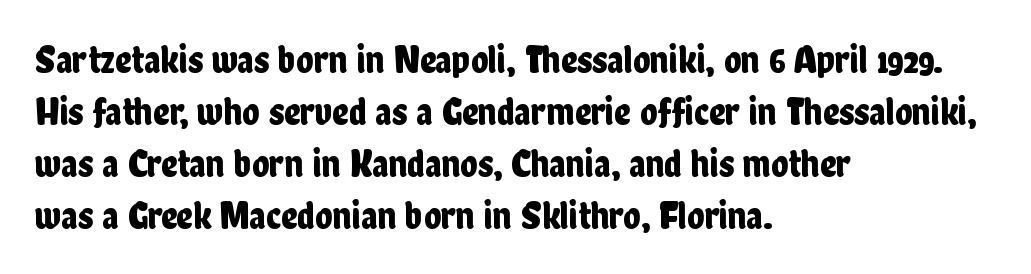
{"serif": "no", "italic": "no", "width": "condensed", "stroke_contrast": "low", "x_height": "medium", "monospaced": "no", "underline": "no", "align": "left", "line_spacing": "normal", "line_spacing_ratio": 1.3, "letter_spacing": "normal", "letter_spacing_em": 0.0, "glyph_px": 40}
